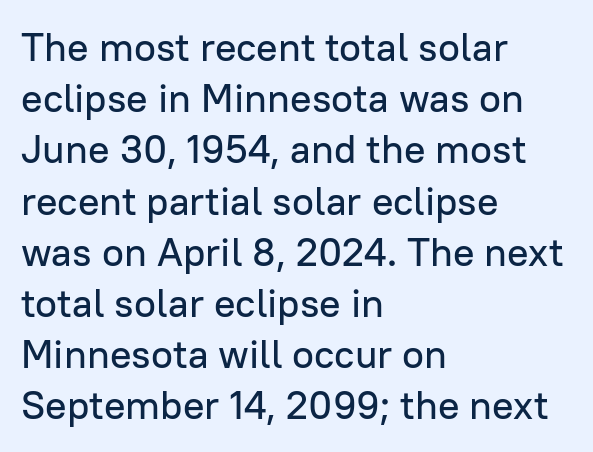
{"serif": "no", "italic": "no", "width": "normal", "stroke_contrast": "low", "x_height": "medium", "monospaced": "no", "underline": "no", "align": "left", "line_spacing": "normal", "line_spacing_ratio": 1.28, "letter_spacing": "normal", "letter_spacing_em": 0.0, "glyph_px": 40}
